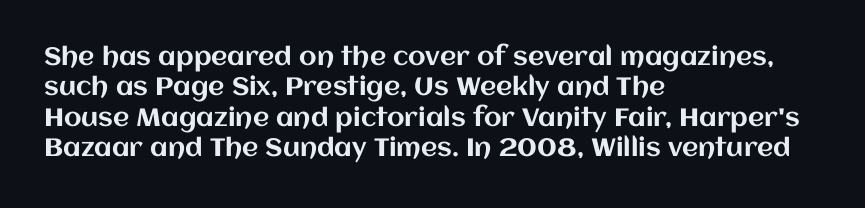
Q: Is the text italic (slanted)? A: No, it is upright.
Q: Is the text underlined? A: No.
Q: How is the paragraph aligned? A: Left-aligned.
Q: Is the spacing between letters normal or unusually wide? A: Normal.
